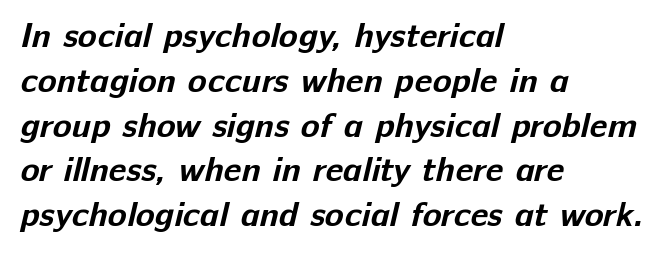
The image shows 35 px bold sans-serif type; set left-aligned, normal line spacing (1.28x), normal letter spacing, not underlined; low stroke contrast and a medium x-height.
